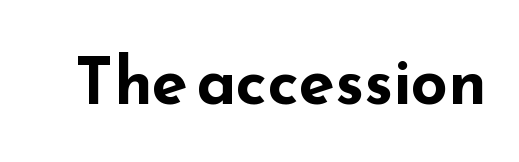
The face used here is a sans, in the tradition of grotesques and geometrics. It's the straight-up-and-down kind of type. The foot of each line stays bare and open. These lines are rendered in a variable-pitch font. Default kerning and tracking; the words read as compact shapes.
